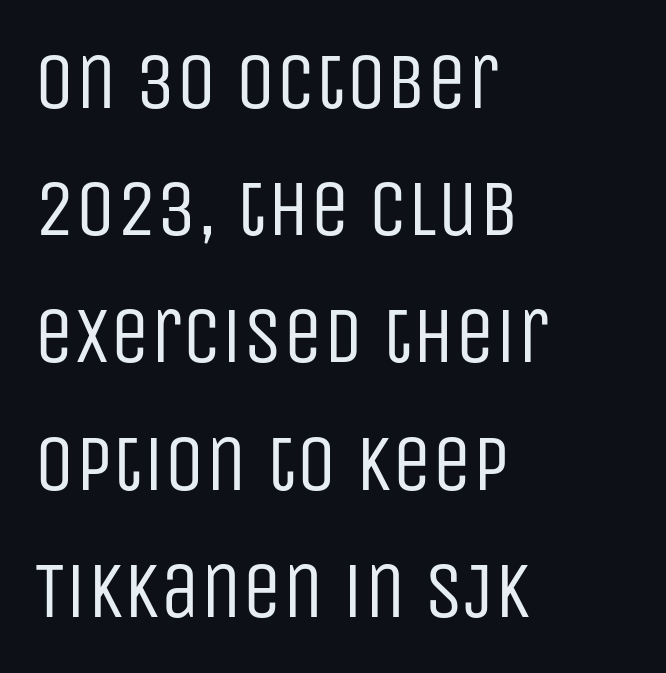
Q: Is the text bold? A: No.
Q: Is the text italic (slanted)? A: No, it is upright.
Q: Is the typeface a serif or a sans-serif typeface? A: Sans-serif.
Q: Is the text underlined? A: No.
Q: How is the paragraph aligned? A: Left-aligned.
Q: Is the spacing between letters normal or unusually wide? A: Normal.
Q: Is the spacing between lines tight, normal or loose? A: Normal.
Q: Width (condensed, normal, or wide)? A: Condensed.
Q: Stroke contrast? A: Low.
Q: x-height? A: Large.
Q: Monospaced? A: No.
